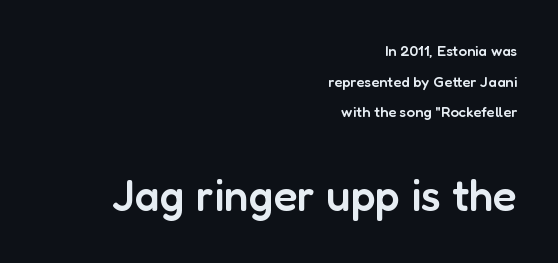
The image shows 44 px semibold sans-serif type, upright; set right-aligned, loose line spacing (2.04x), normal letter spacing, not underlined; the second (bottom) block is 2.93x larger; low stroke contrast and a medium x-height.
